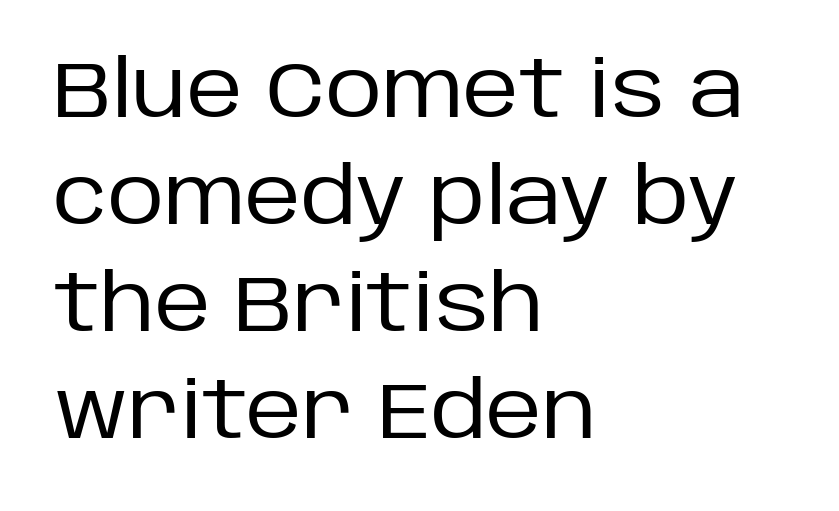
{"serif": "no", "italic": "no", "bold": "no", "weight": "regular", "width": "normal", "stroke_contrast": "low", "x_height": "large", "monospaced": "no", "underline": "no", "align": "left", "line_spacing": "normal", "line_spacing_ratio": 1.37, "letter_spacing": "normal", "letter_spacing_em": 0.0, "glyph_px": 78}
